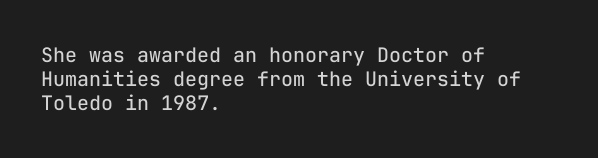
Tall strokes in this sample are plumb rather than angled. Decoration check: the copy has no underline. Words appear dense and cohesive because spacing is normal. The typesetter chose a ragged-right arrangement here.
